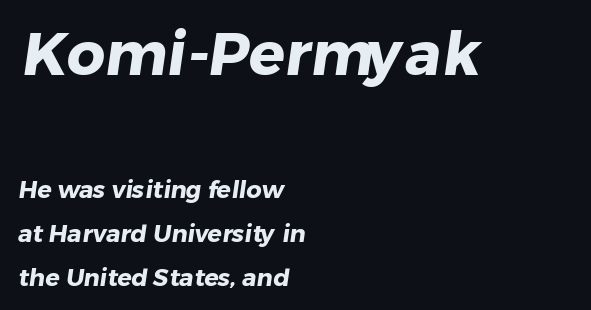
The image shows 60 px heavy sans-serif type; set left-aligned, line spacing 1.83x, normal letter spacing, not underlined; the first (top) block is 2.5x larger; low stroke contrast and a medium x-height.
